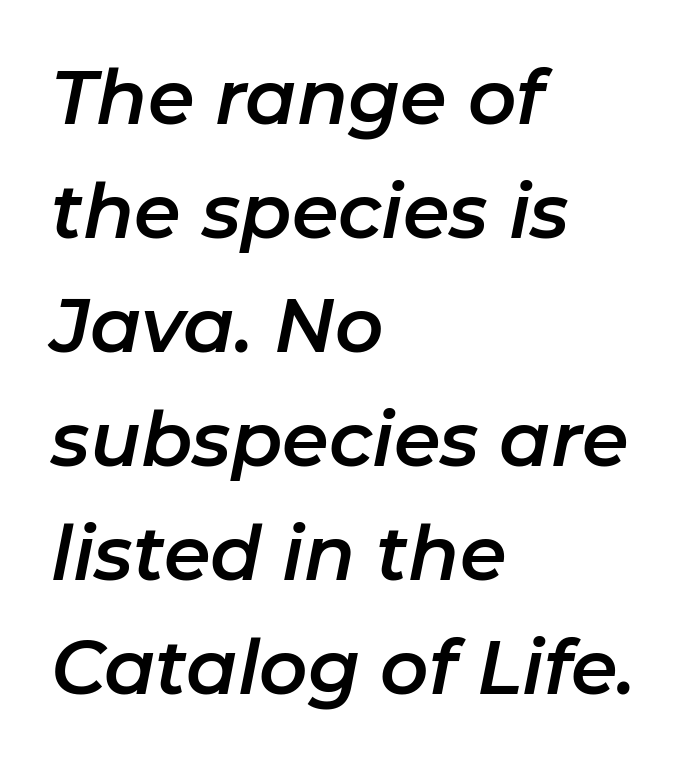
Q: Is the text italic (slanted)? A: Yes, it leans right by about 11 degrees.
Q: Is the text underlined? A: No.
Q: How is the paragraph aligned? A: Left-aligned.
Q: Is the spacing between letters normal or unusually wide? A: Normal.
Q: Is the spacing between lines tight, normal or loose? A: Normal.
Q: Width (condensed, normal, or wide)? A: Normal.
Q: Stroke contrast? A: Low.
Q: x-height? A: Medium.
Q: Monospaced? A: No.
